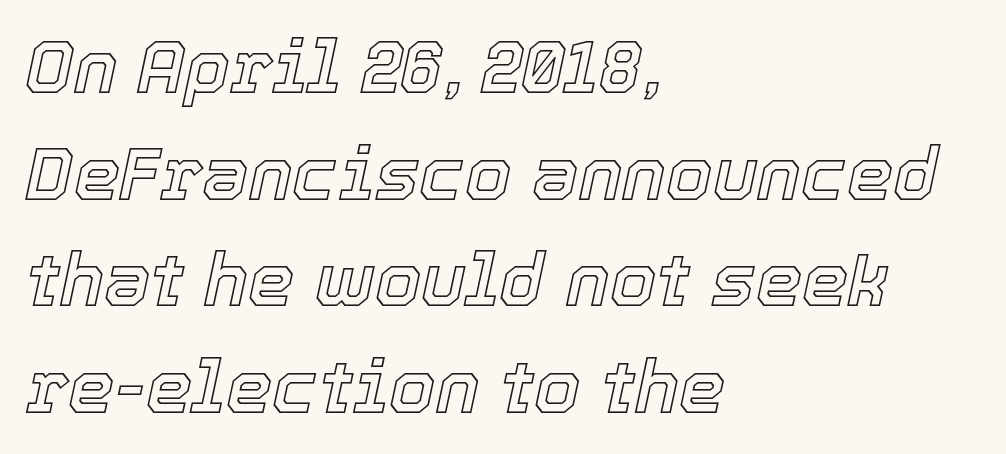
Every character sits at an angle, as italics do. Evenly set lines give the paragraph a standard silhouette. Tracking here is standard; glyphs follow each other at the usual distance. The passage is arranged the way most books set body copy — flush left. The rendering uses natural spacing where letterforms have individual widths. Type without underlining.
